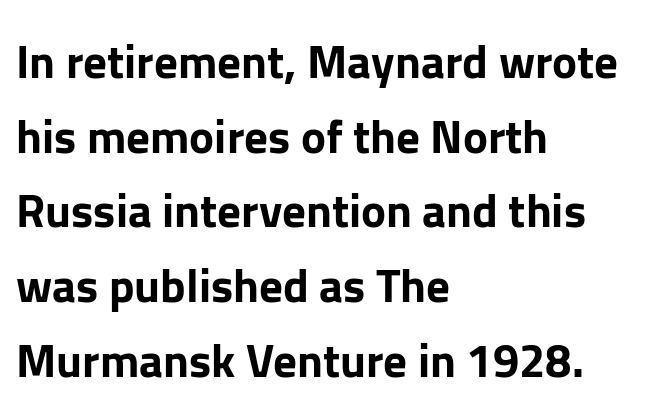
The image shows 47 px bold sans-serif type, upright; set left-aligned, normal line spacing (1.59x), normal letter spacing, not underlined; low stroke contrast and a medium x-height.
